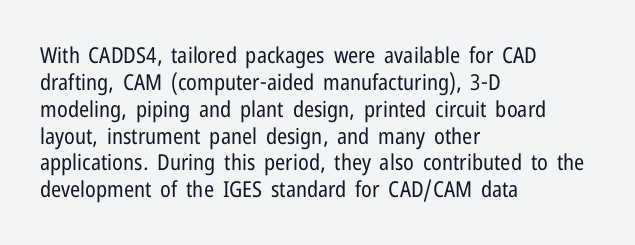
{"italic": "no", "bold": "no", "underline": "no", "align": "left", "line_spacing_ratio": 1.22, "letter_spacing": "normal", "letter_spacing_em": 0.0, "glyph_px": 22}
